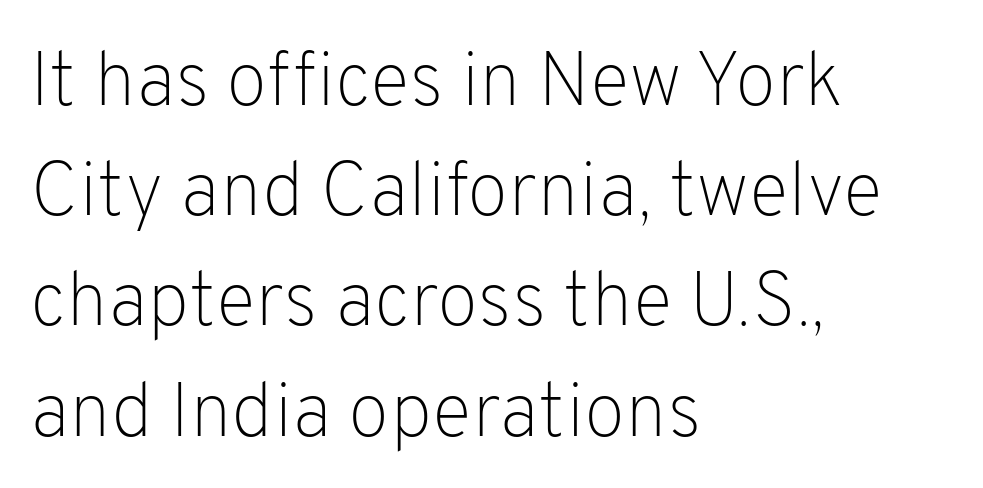
Q: Is the text bold? A: No.
Q: Is the text italic (slanted)? A: No, it is upright.
Q: Is the typeface a serif or a sans-serif typeface? A: Sans-serif.
Q: Is the text underlined? A: No.
Q: How is the paragraph aligned? A: Left-aligned.
Q: Is the spacing between letters normal or unusually wide? A: Normal.
Q: Is the spacing between lines tight, normal or loose? A: Normal.
Q: Width (condensed, normal, or wide)? A: Normal.
Q: Stroke contrast? A: Low.
Q: x-height? A: Medium.
Q: Monospaced? A: No.
